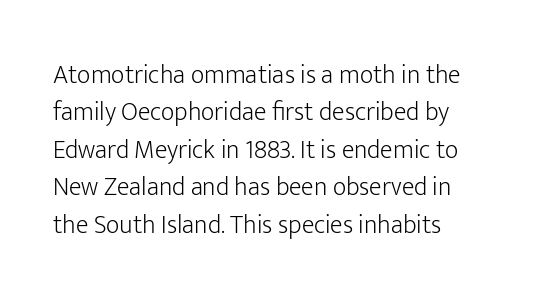
{"italic": "no", "bold": "no", "underline": "no", "align": "left", "line_spacing": "normal", "line_spacing_ratio": 1.44, "letter_spacing": "normal", "letter_spacing_em": 0.0, "glyph_px": 26}
